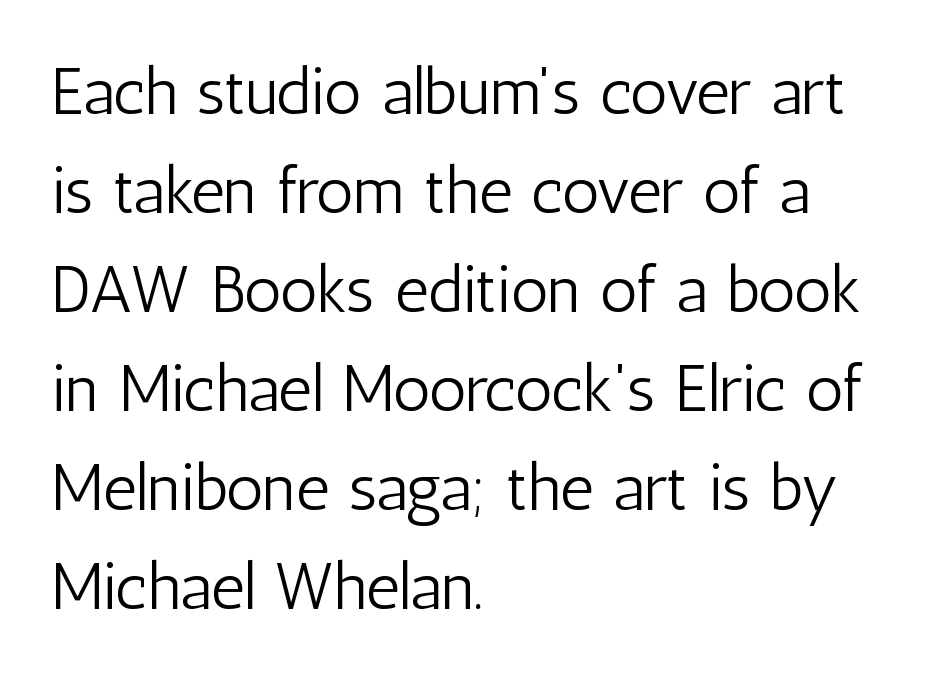
The image shows 66 px light, condensed sans-serif type, upright; set left-aligned, normal line spacing (1.5x), normal letter spacing, not underlined; low stroke contrast and a medium x-height.
